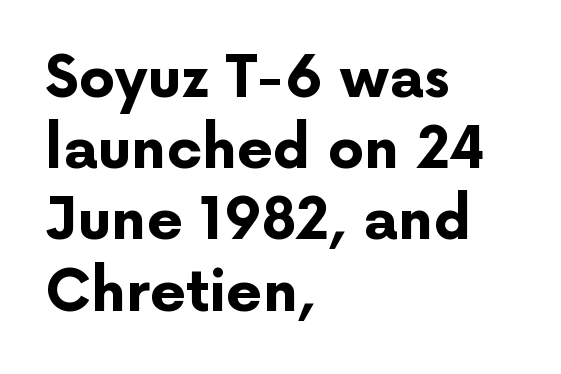
Q: Is the text bold? A: Yes.
Q: Is the text italic (slanted)? A: No, it is upright.
Q: Is the typeface a serif or a sans-serif typeface? A: Sans-serif.
Q: Is the text underlined? A: No.
Q: How is the paragraph aligned? A: Left-aligned.
Q: Is the spacing between letters normal or unusually wide? A: Normal.
Q: Is the spacing between lines tight, normal or loose? A: Normal.
Q: Width (condensed, normal, or wide)? A: Normal.
Q: Stroke contrast? A: Low.
Q: x-height? A: Medium.
Q: Monospaced? A: No.
